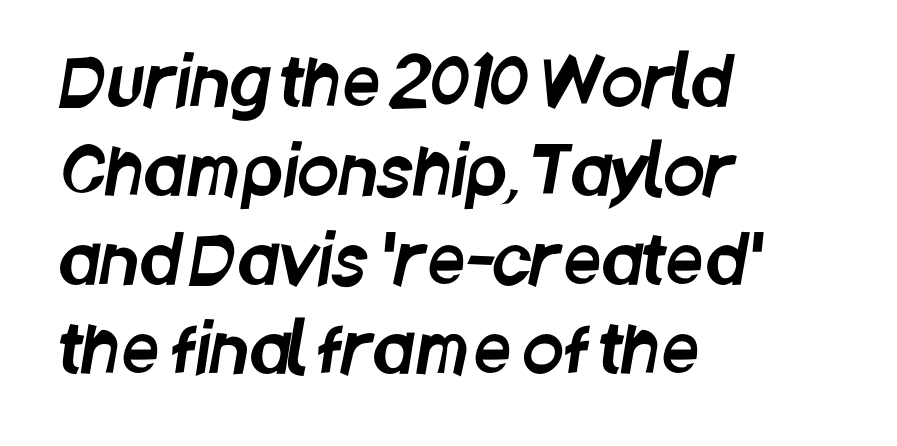
{"serif": "no", "width": "condensed", "stroke_contrast": "low", "x_height": "large", "monospaced": "no", "underline": "no", "align": "left", "line_spacing": "normal", "line_spacing_ratio": 1.33, "letter_spacing": "normal", "letter_spacing_em": 0.0, "glyph_px": 67}
